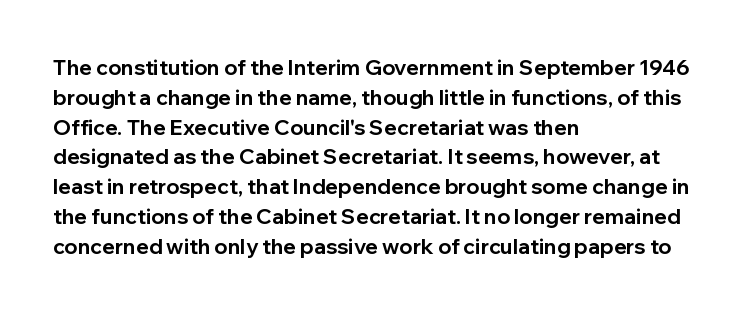
The image shows 21 px bold type, upright; set left-aligned, normal line spacing (1.42x), normal letter spacing, not underlined.
